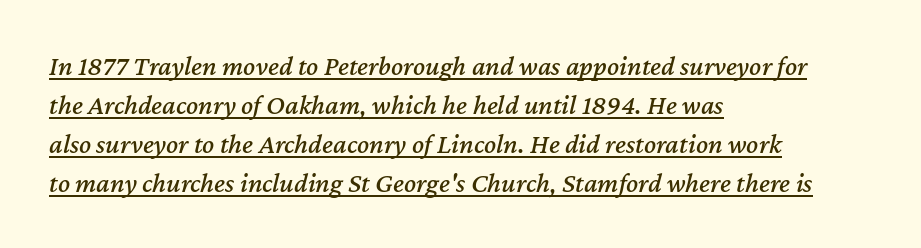
Q: Is the text italic (slanted)? A: Yes, it leans right by about 12 degrees.
Q: Is the text underlined? A: Yes.
Q: How is the paragraph aligned? A: Left-aligned.
Q: Is the spacing between letters normal or unusually wide? A: Normal.
Q: Is the spacing between lines tight, normal or loose? A: Normal.
Q: Width (condensed, normal, or wide)? A: Normal.
Q: Stroke contrast? A: Medium.
Q: x-height? A: Medium.
Q: Monospaced? A: No.
